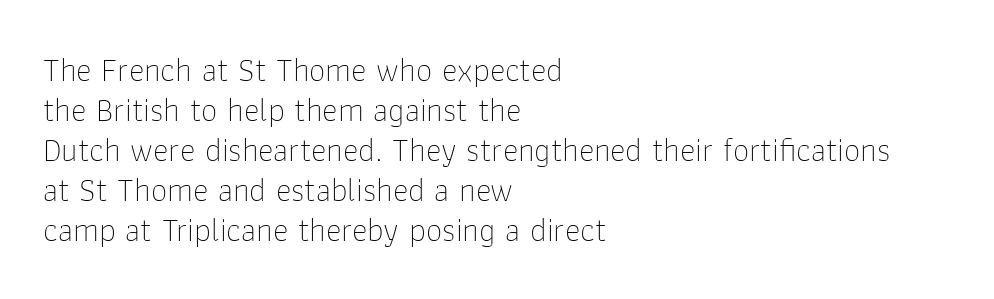
{"serif": "no", "italic": "no", "bold": "no", "weight": "thin", "width": "normal", "stroke_contrast": "low", "x_height": "medium", "monospaced": "no", "underline": "no", "align": "left", "line_spacing_ratio": 1.21, "letter_spacing": "normal", "letter_spacing_em": 0.0, "glyph_px": 33}
